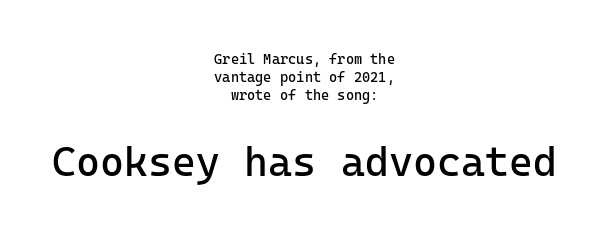
The image shows 41 px regular-weight sans-serif type, upright, monospaced; set centered, normal line spacing (1.27x), normal letter spacing, not underlined; the second (bottom) block is 2.93x larger; low stroke contrast and a medium x-height.
